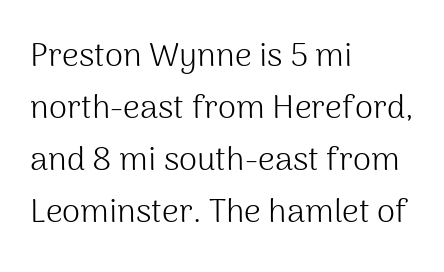
{"serif": "no", "italic": "no", "bold": "no", "weight": "light", "width": "normal", "stroke_contrast": "medium", "x_height": "medium", "monospaced": "no", "underline": "no", "align": "left", "line_spacing": "normal", "line_spacing_ratio": 1.58, "letter_spacing": "normal", "letter_spacing_em": 0.0, "glyph_px": 33}
